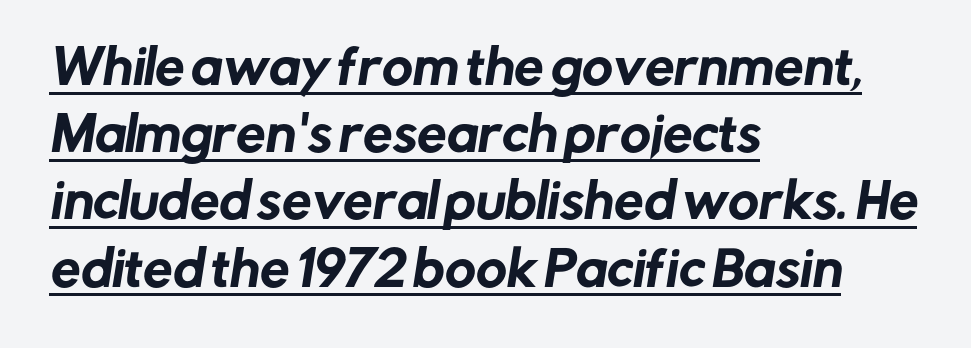
Q: Is the typeface a serif or a sans-serif typeface? A: Sans-serif.
Q: Is the text underlined? A: Yes.
Q: How is the paragraph aligned? A: Left-aligned.
Q: Is the spacing between letters normal or unusually wide? A: Normal.
Q: Is the spacing between lines tight, normal or loose? A: Normal.
Q: Width (condensed, normal, or wide)? A: Normal.
Q: Stroke contrast? A: Low.
Q: x-height? A: Medium.
Q: Monospaced? A: No.
